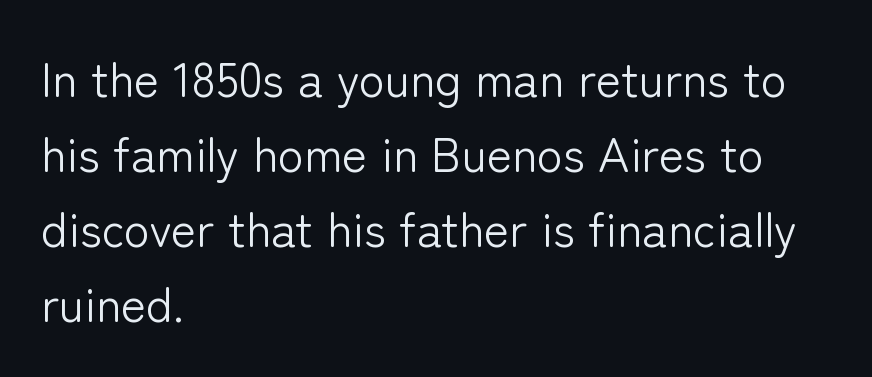
{"serif": "no", "italic": "no", "bold": "no", "weight": "light", "width": "normal", "stroke_contrast": "low", "x_height": "medium", "monospaced": "no", "underline": "no", "align": "left", "line_spacing": "normal", "line_spacing_ratio": 1.56, "letter_spacing": "normal", "letter_spacing_em": 0.0, "glyph_px": 48}
